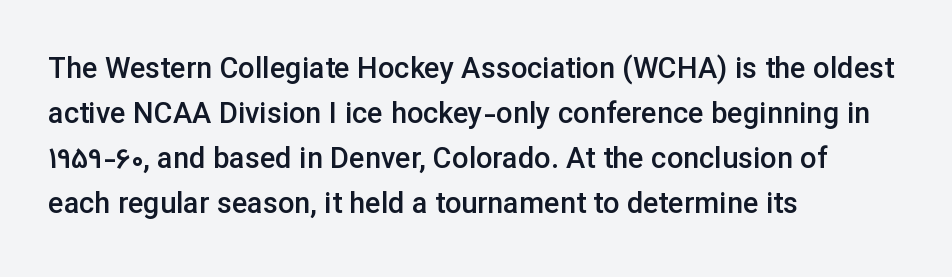
{"serif": "no", "italic": "no", "bold": "semi", "weight": "semibold", "width": "normal", "stroke_contrast": "low", "x_height": "medium", "monospaced": "no", "underline": "no", "align": "left", "line_spacing": "normal", "line_spacing_ratio": 1.55, "letter_spacing": "normal", "letter_spacing_em": 0.0, "glyph_px": 29}
